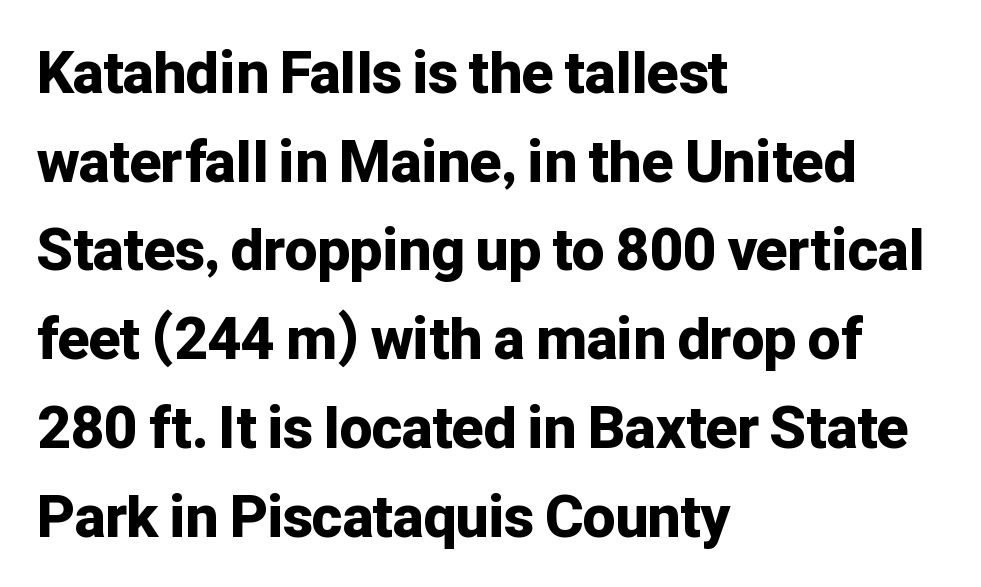
The image shows 58 px bold sans-serif type, upright; set left-aligned, normal line spacing (1.53x), normal letter spacing, not underlined; low stroke contrast and a medium x-height.
